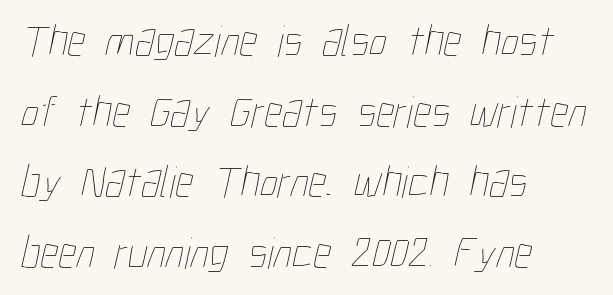
The image shows 45 px thin, condensed type; set left-aligned, normal line spacing (1.57x), normal letter spacing, not underlined; low stroke contrast and a medium x-height.
